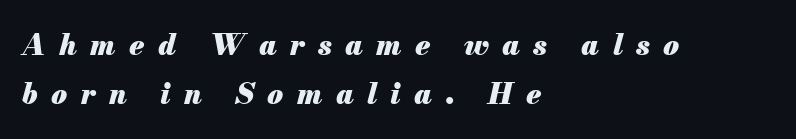
Q: Is the text bold? A: Yes.
Q: Is the text italic (slanted)? A: Yes, it leans right by about 13 degrees.
Q: Is the text underlined? A: No.
Q: How is the paragraph aligned? A: Left-aligned.
Q: Is the spacing between letters normal or unusually wide? A: Unusually wide.
Q: Is the spacing between lines tight, normal or loose? A: Normal.
Q: Width (condensed, normal, or wide)? A: Normal.
Q: Stroke contrast? A: Medium.
Q: x-height? A: Small.
Q: Monospaced? A: No.
